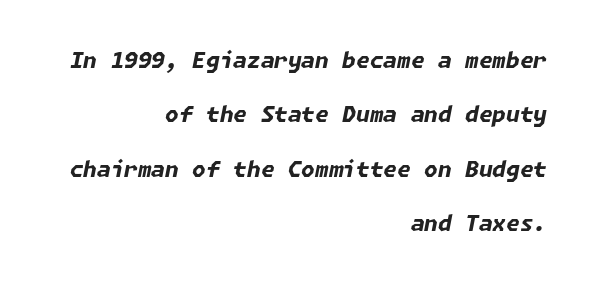
{"italic": "yes", "lean": "right", "slant_degrees": 11, "bold": "yes", "underline": "no", "align": "right", "line_spacing": "loose", "line_spacing_ratio": 2.47, "letter_spacing": "normal", "letter_spacing_em": 0.0, "glyph_px": 22}
